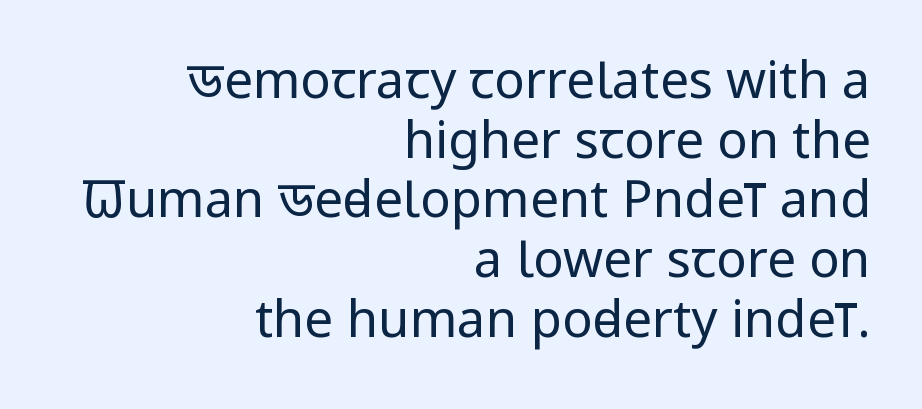
Q: Is the text bold? A: No.
Q: Is the text italic (slanted)? A: No, it is upright.
Q: Is the typeface a serif or a sans-serif typeface? A: Sans-serif.
Q: Is the text underlined? A: No.
Q: How is the paragraph aligned? A: Right-aligned.
Q: Is the spacing between letters normal or unusually wide? A: Normal.
Q: Width (condensed, normal, or wide)? A: Condensed.
Q: Stroke contrast? A: Low.
Q: x-height? A: Large.
Q: Monospaced? A: No.
